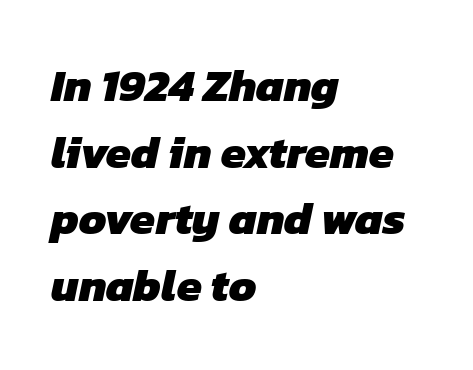
The paragraph shown leans on its left margin. The face used here is proportionally spaced, like ordinary book or web type. The face used here is a sans, in the tradition of grotesques and geometrics. Strong, thick strokes mark this as bold type.
